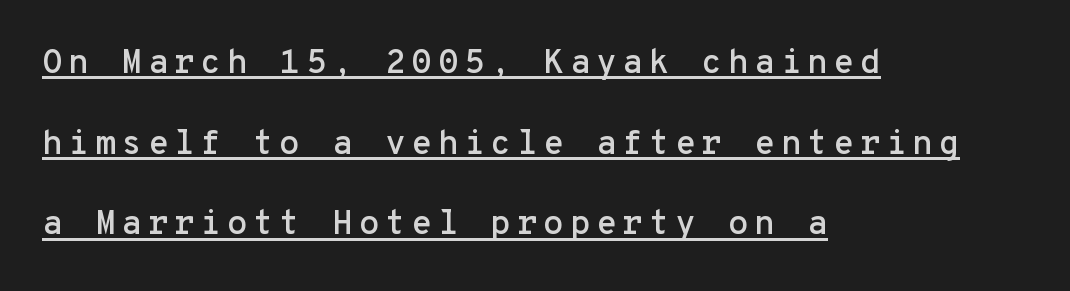
Q: Is the text italic (slanted)? A: No, it is upright.
Q: Is the typeface a serif or a sans-serif typeface? A: Sans-serif.
Q: Is the text underlined? A: Yes.
Q: How is the paragraph aligned? A: Left-aligned.
Q: Is the spacing between lines tight, normal or loose? A: Loose.
Q: Width (condensed, normal, or wide)? A: Normal.
Q: Stroke contrast? A: Low.
Q: x-height? A: Medium.
Q: Monospaced? A: Yes.
